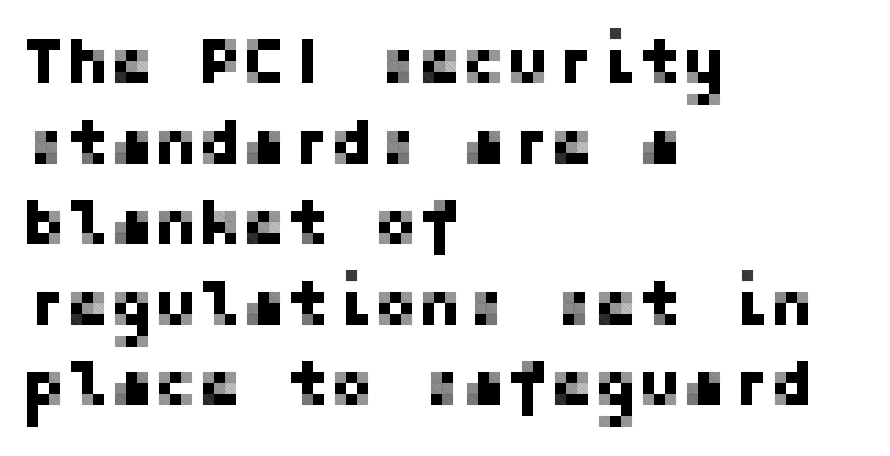
{"serif": "no", "italic": "no", "width": "normal", "stroke_contrast": "low", "x_height": "medium", "underline": "no", "align": "left", "line_spacing_ratio": 1.22, "letter_spacing": "normal", "letter_spacing_em": 0.0, "glyph_px": 66}
